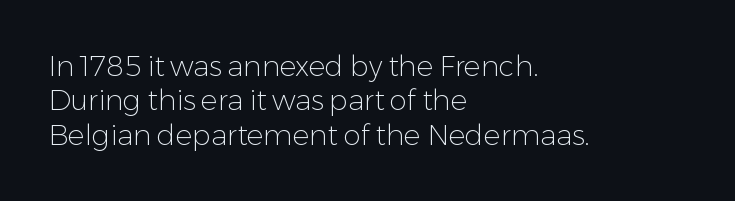
Q: Is the text bold? A: No.
Q: Is the text italic (slanted)? A: No, it is upright.
Q: Is the typeface a serif or a sans-serif typeface? A: Sans-serif.
Q: Is the text underlined? A: No.
Q: How is the paragraph aligned? A: Left-aligned.
Q: Is the spacing between letters normal or unusually wide? A: Normal.
Q: Width (condensed, normal, or wide)? A: Normal.
Q: Stroke contrast? A: Low.
Q: x-height? A: Medium.
Q: Monospaced? A: No.
